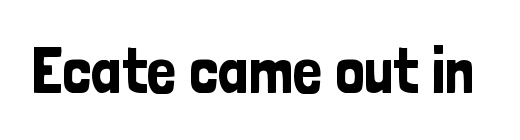
The image shows 65 px condensed sans-serif type, upright; set normal letter spacing, not underlined; low stroke contrast and a medium x-height.
